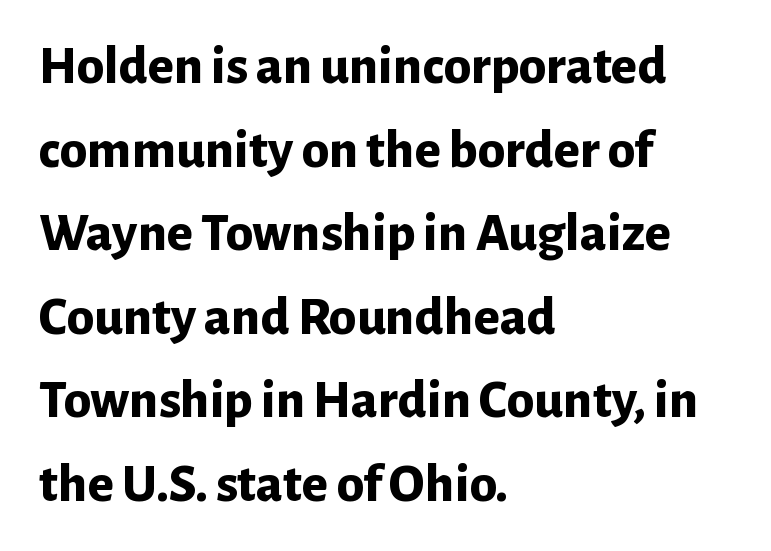
The image shows 55 px bold sans-serif type, upright; set left-aligned, normal line spacing (1.52x), normal letter spacing, not underlined; low stroke contrast and a medium x-height.
